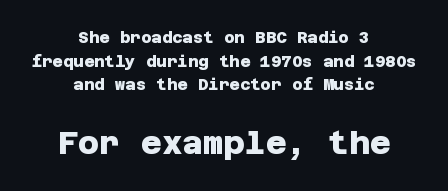
Q: Is the text bold? A: Yes.
Q: Is the typeface a serif or a sans-serif typeface? A: Sans-serif.
Q: Is the text underlined? A: No.
Q: How is the paragraph aligned? A: Centered.
Q: Is the spacing between letters normal or unusually wide? A: Normal.
Q: Is the spacing between lines tight, normal or loose? A: Normal.
Q: Which block of text is set in a larger size, the first (top) or the second (bottom)? A: The second (bottom) one.
Q: Width (condensed, normal, or wide)? A: Normal.
Q: Stroke contrast? A: Low.
Q: x-height? A: Large.
